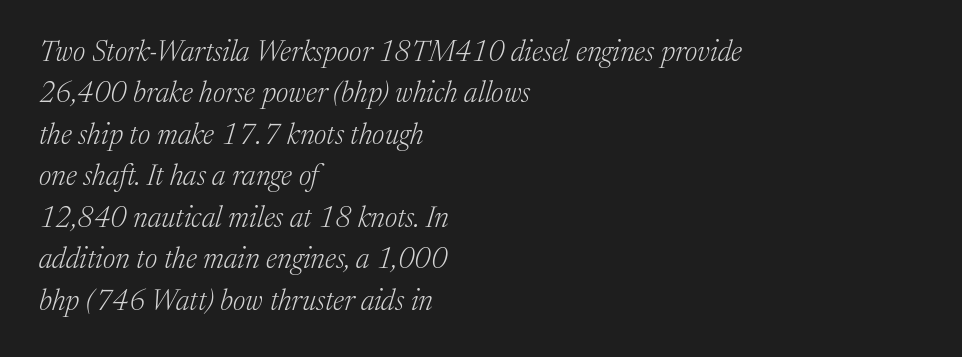
{"serif": "yes", "italic": "yes", "lean": "right", "slant_degrees": 17, "bold": "no", "weight": "light", "width": "normal", "stroke_contrast": "medium", "x_height": "medium", "monospaced": "no", "underline": "no", "align": "left", "line_spacing": "normal", "line_spacing_ratio": 1.43, "letter_spacing": "normal", "letter_spacing_em": 0.0, "glyph_px": 29}
